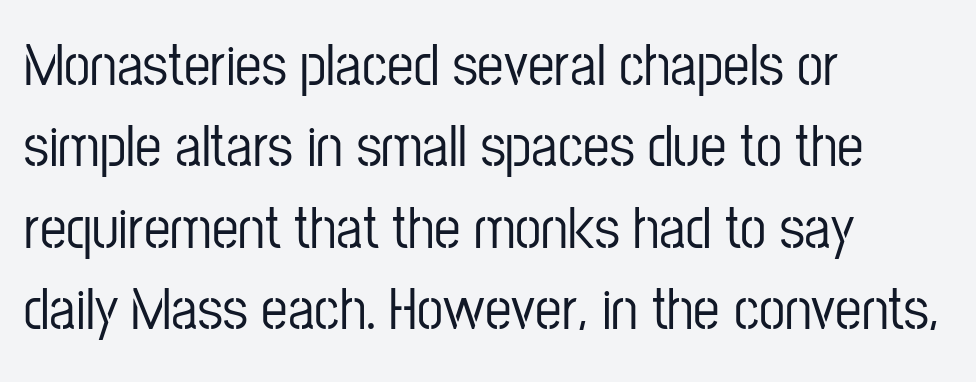
Q: Is the text italic (slanted)? A: No, it is upright.
Q: Is the typeface a serif or a sans-serif typeface? A: Sans-serif.
Q: Is the text underlined? A: No.
Q: How is the paragraph aligned? A: Left-aligned.
Q: Is the spacing between letters normal or unusually wide? A: Normal.
Q: Is the spacing between lines tight, normal or loose? A: Normal.
Q: Width (condensed, normal, or wide)? A: Condensed.
Q: Stroke contrast? A: Low.
Q: x-height? A: Medium.
Q: Monospaced? A: No.
